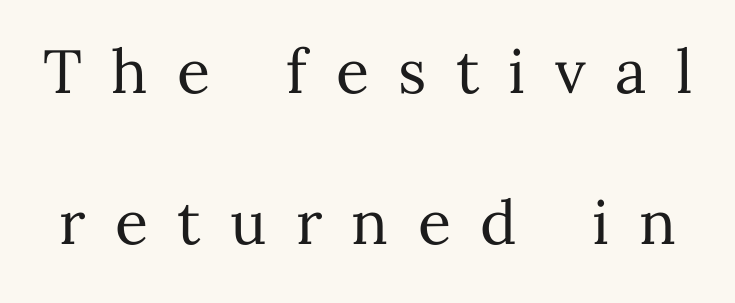
Looks like regular typesetting: each glyph gets only the width it needs. The words here are not underlined. Vertically, the passage feels expansive, rows floating well apart. Between one letter and the next there's a generous, obvious gap. Stem width sits at or under what a default text font uses.
